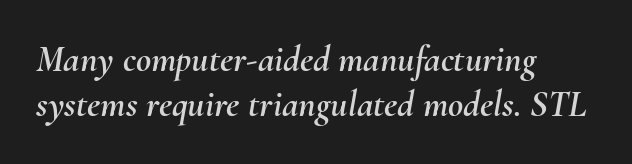
{"italic": "yes", "lean": "right", "slant_degrees": 10, "width": "normal", "stroke_contrast": "medium", "x_height": "small", "monospaced": "no", "underline": "no", "align": "left", "line_spacing_ratio": 1.22, "letter_spacing": "normal", "letter_spacing_em": 0.0, "glyph_px": 37}
